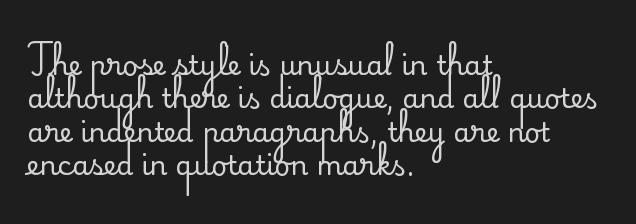
{"italic": "no", "underline": "no", "align": "left", "line_spacing_ratio": 1.24, "letter_spacing": "normal", "letter_spacing_em": 0.0, "glyph_px": 27}
